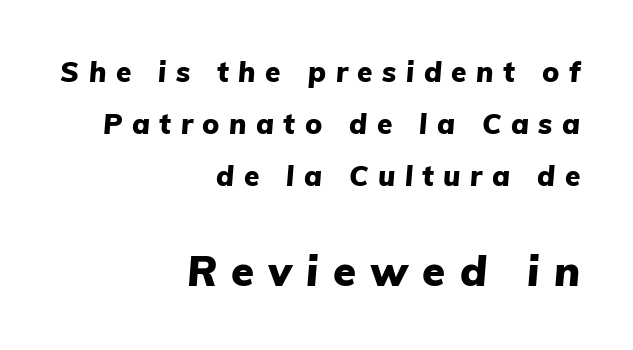
Q: Is the text bold? A: Yes.
Q: Is the text italic (slanted)? A: Yes, it leans right by about 5 degrees.
Q: Is the text underlined? A: No.
Q: How is the paragraph aligned? A: Right-aligned.
Q: Is the spacing between letters normal or unusually wide? A: Unusually wide.
Q: Which block of text is set in a larger size, the first (top) or the second (bottom)? A: The second (bottom) one.
Q: Width (condensed, normal, or wide)? A: Normal.
Q: Stroke contrast? A: Low.
Q: x-height? A: Medium.
Q: Monospaced? A: No.
